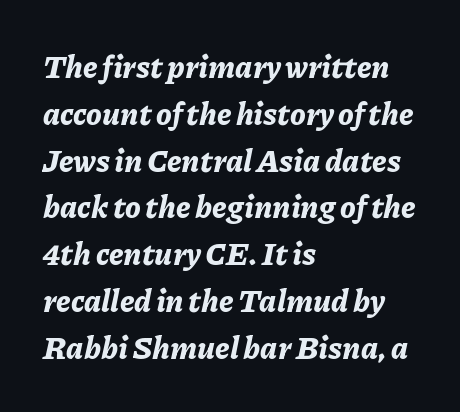
The image shows 31 px bold type, italic (leaning right); set left-aligned, normal line spacing (1.51x), normal letter spacing, not underlined; low stroke contrast and a medium x-height.
